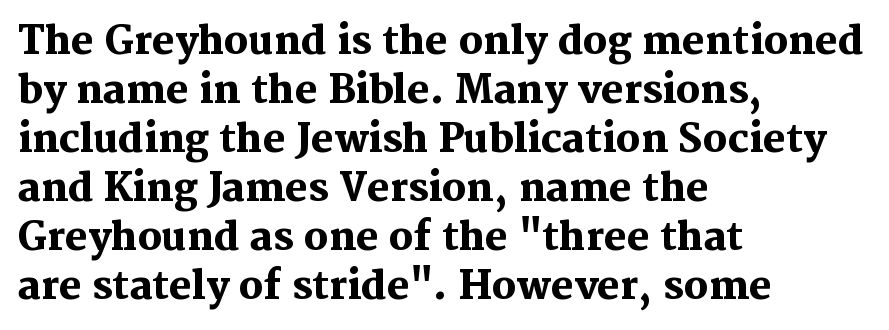
The image shows 38 px heavy serif type, upright; set left-aligned, normal line spacing (1.29x), normal letter spacing, not underlined; medium stroke contrast and a medium x-height.
